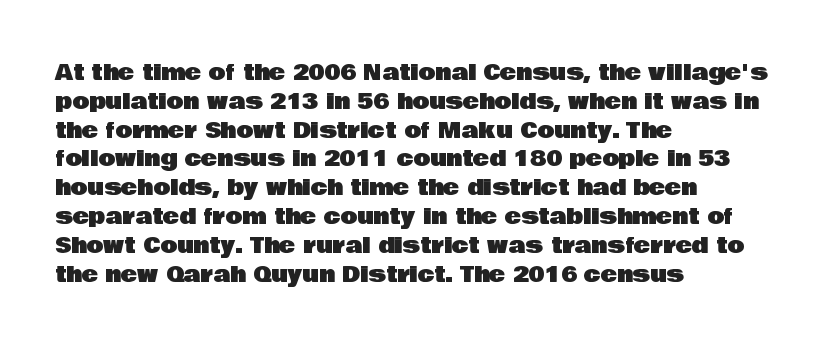
{"italic": "no", "underline": "no", "align": "left", "line_spacing": "normal", "line_spacing_ratio": 1.31, "letter_spacing": "normal", "letter_spacing_em": 0.0, "glyph_px": 22}
